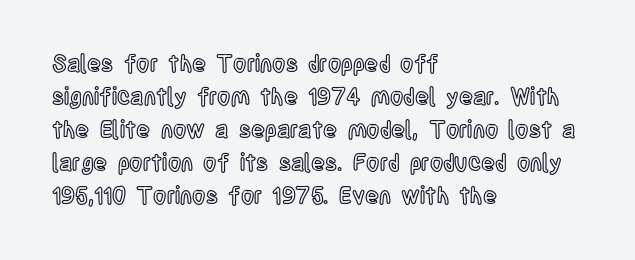
The image shows 23 px text type, upright; set left-aligned, normal line spacing (1.43x), normal letter spacing, not underlined.
